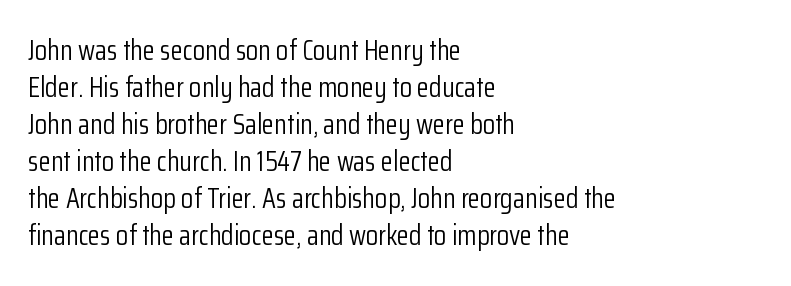
The image shows 28 px light, condensed sans-serif type, upright; set left-aligned, normal line spacing (1.32x), normal letter spacing, not underlined; low stroke contrast and a medium x-height.
